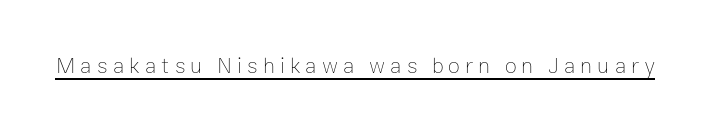
{"italic": "no", "bold": "no", "underline": "yes", "letter_spacing": "wide", "letter_spacing_em": 0.23, "glyph_px": 22}
